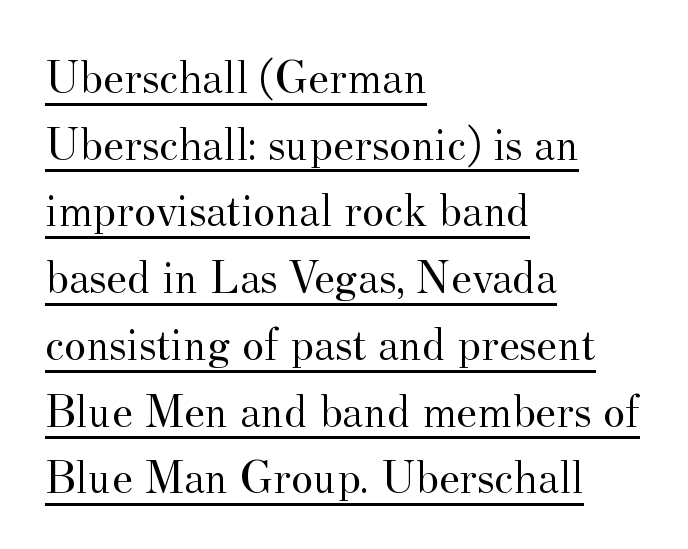
The image shows 47 px regular-weight serif type, upright; set left-aligned, normal line spacing (1.42x), normal letter spacing, underlined; medium stroke contrast and a small x-height.
